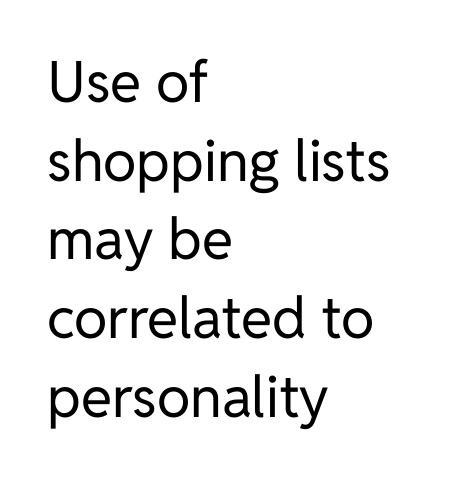
Q: Is the text bold? A: No.
Q: Is the text italic (slanted)? A: No, it is upright.
Q: Is the typeface a serif or a sans-serif typeface? A: Sans-serif.
Q: Is the text underlined? A: No.
Q: How is the paragraph aligned? A: Left-aligned.
Q: Is the spacing between letters normal or unusually wide? A: Normal.
Q: Is the spacing between lines tight, normal or loose? A: Normal.
Q: Width (condensed, normal, or wide)? A: Normal.
Q: Stroke contrast? A: Low.
Q: x-height? A: Medium.
Q: Monospaced? A: No.
